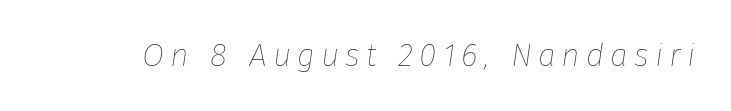
The image shows 32 px thin type, italic (leaning right); set not underlined; low stroke contrast and a medium x-height.
